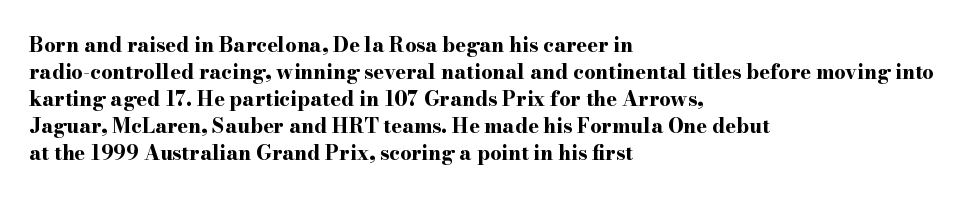
{"italic": "no", "bold": "yes", "underline": "no", "align": "left", "line_spacing": "normal", "line_spacing_ratio": 1.35, "letter_spacing": "normal", "letter_spacing_em": 0.0, "glyph_px": 20}
